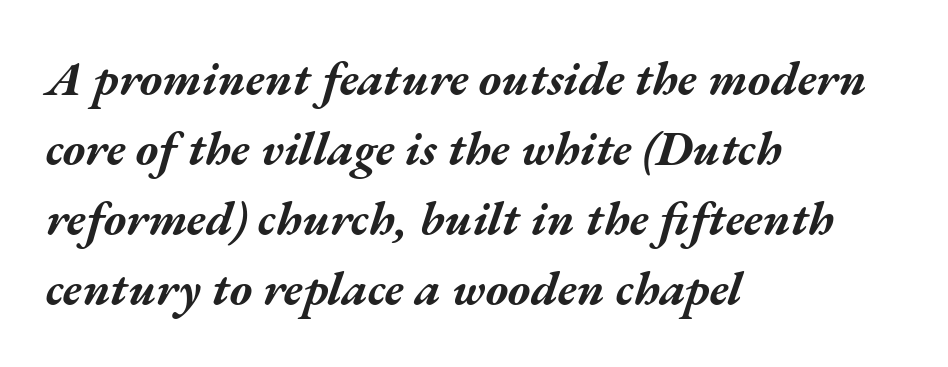
{"italic": "yes", "lean": "right", "slant_degrees": 17, "bold": "yes", "weight": "bold", "width": "wide", "stroke_contrast": "medium", "x_height": "medium", "monospaced": "no", "underline": "no", "align": "left", "line_spacing": "normal", "line_spacing_ratio": 1.46, "letter_spacing": "normal", "letter_spacing_em": 0.0, "glyph_px": 48}
